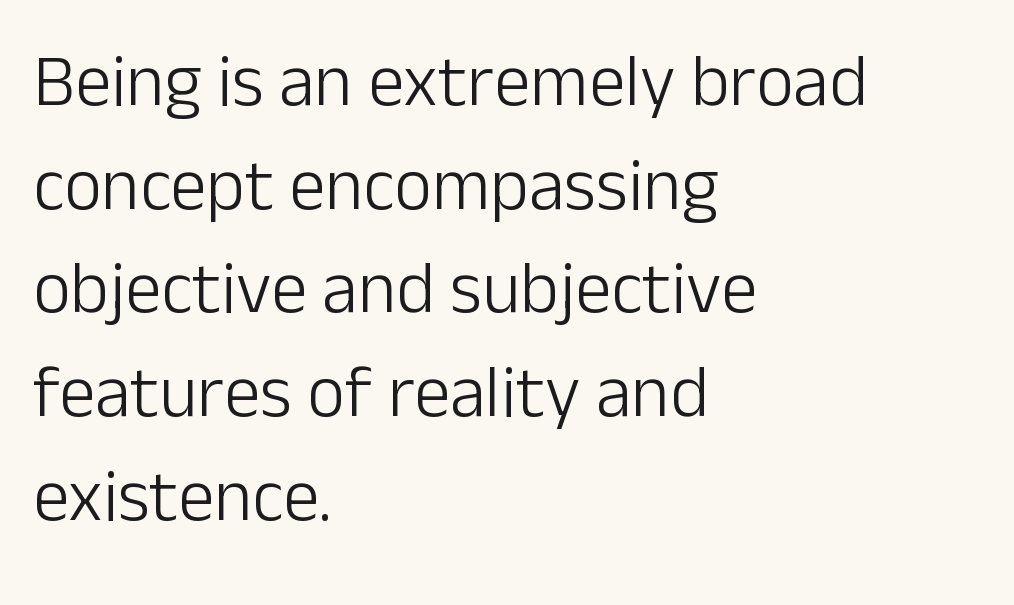
Unlike italic type, these characters show no tilt at all. This sample has the flowing, uneven cadence of proportional lettering. The letters look calm and open, with moderate or lighter stems. Interline gaps are of average width in this sample. Casual observation: everything's shoved over to the left. Nothing unusual about the tracking: characters are spaced as the font intends.
